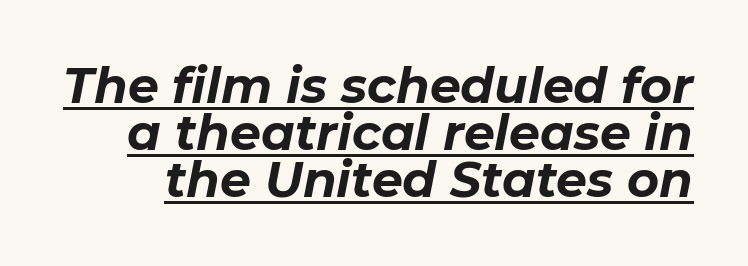
Q: Is the text bold? A: Yes.
Q: Is the text italic (slanted)? A: Yes, it leans right by about 11 degrees.
Q: Is the text underlined? A: Yes.
Q: Is the spacing between letters normal or unusually wide? A: Normal.
Q: Is the spacing between lines tight, normal or loose? A: Tight.
Q: Width (condensed, normal, or wide)? A: Normal.
Q: Stroke contrast? A: Low.
Q: x-height? A: Medium.
Q: Monospaced? A: No.
